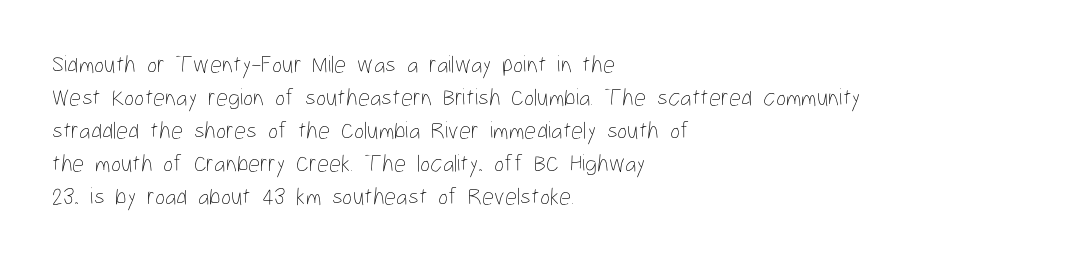
These lines stack with their left ends in a neat column. Letters rest on an invisible, unmarked baseline. The lines sit at an ordinary, default distance from one another. The type sits square on the baseline with zero lean. No letter is thick-stroked: the sample isn't bold. Default kerning and tracking; the words read as compact shapes.
